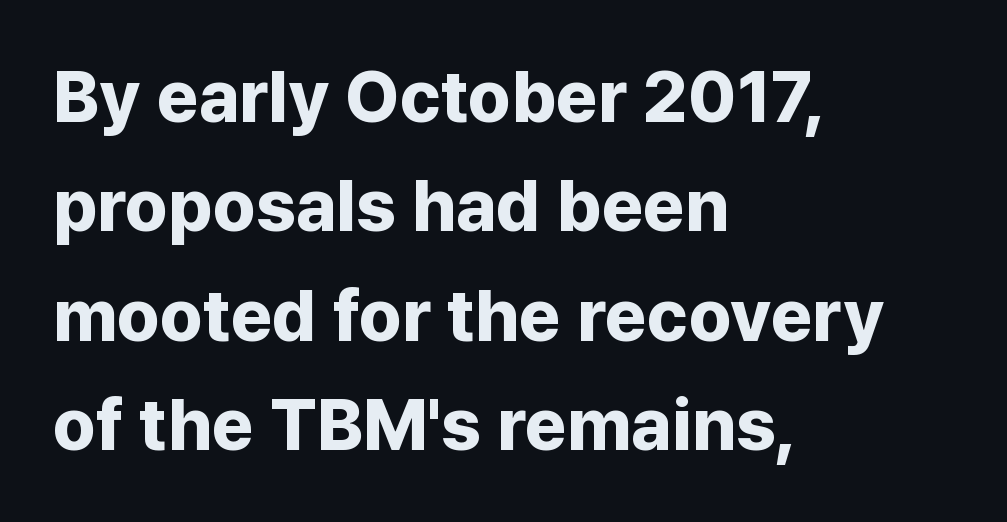
A classic flush-left, rag-right setting is used for this passage. This sample uses an upright cut, with every glyph sitting square on the baseline. Pretty heavy lettering here — definitely bold. The words here are not underlined. Whoever set this chose a conventional vertical rhythm.
